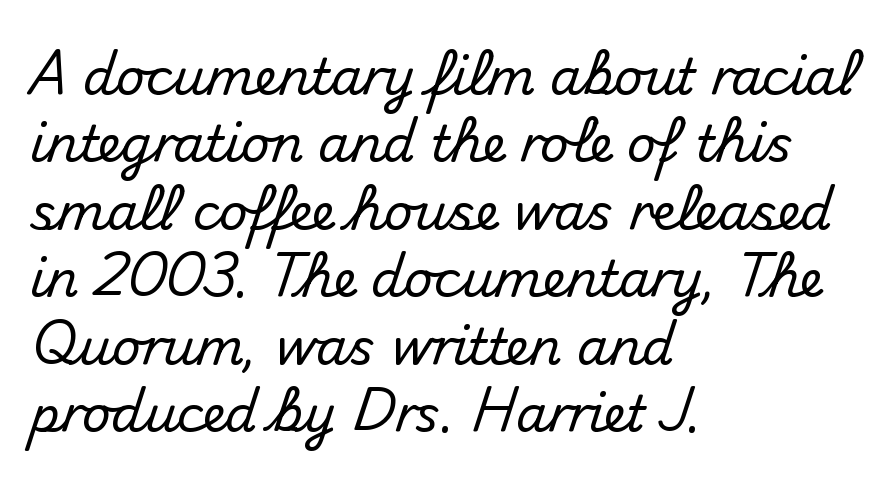
Compared with a centered layout, this one pins lines to the left instead. The passage shown is typed in a proportional face where columns would drift. Students, observe: this is what conventionally led text looks like. Stroke terminals: plain, sans-serif.
